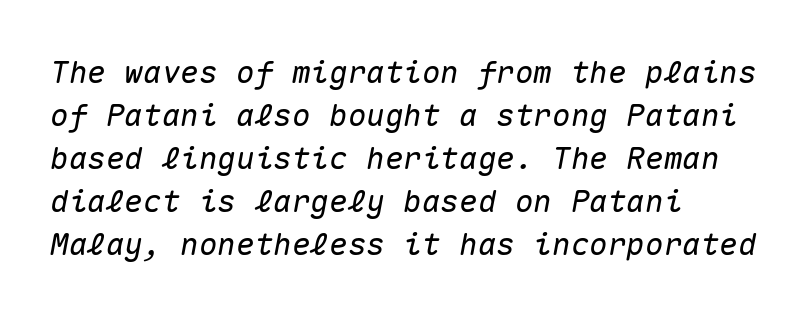
Plain, unruled lines of type. Characters are canted at an angle relative to the baseline's perpendicular. The text block is weighted toward the left margin, trailing off unevenly rightward. Compared with typical paragraphs, the rows here are spaced about the same. Note the uniform advance width — an 'i' takes as much space as an 'm'.
